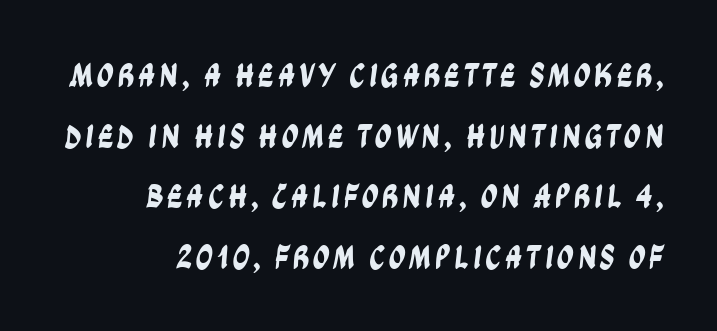
The image shows 34 px condensed sans-serif type; set right-aligned, line spacing 1.78x, not underlined; low stroke contrast and a large x-height.
